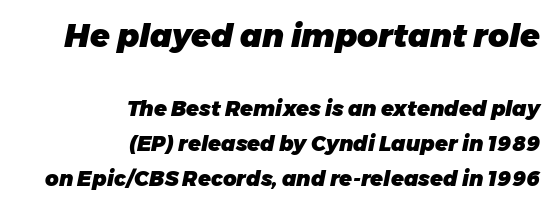
Q: Is the text bold? A: Yes.
Q: Is the text italic (slanted)? A: Yes, it leans right by about 11 degrees.
Q: Is the text underlined? A: No.
Q: How is the paragraph aligned? A: Right-aligned.
Q: Is the spacing between letters normal or unusually wide? A: Normal.
Q: Is the spacing between lines tight, normal or loose? A: Normal.
Q: Which block of text is set in a larger size, the first (top) or the second (bottom)? A: The first (top) one.
Q: Width (condensed, normal, or wide)? A: Normal.
Q: Stroke contrast? A: Low.
Q: x-height? A: Medium.
Q: Monospaced? A: No.
